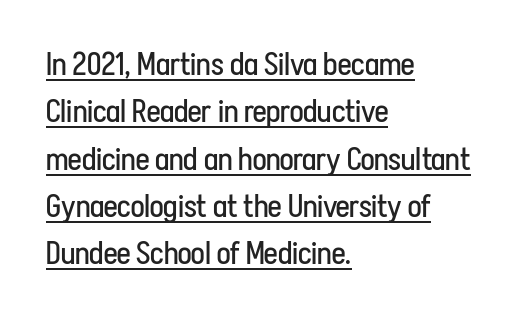
Q: Is the text bold? A: No.
Q: Is the text italic (slanted)? A: No, it is upright.
Q: Is the typeface a serif or a sans-serif typeface? A: Sans-serif.
Q: Is the text underlined? A: Yes.
Q: How is the paragraph aligned? A: Left-aligned.
Q: Is the spacing between letters normal or unusually wide? A: Normal.
Q: Is the spacing between lines tight, normal or loose? A: Normal.
Q: Width (condensed, normal, or wide)? A: Condensed.
Q: Stroke contrast? A: Low.
Q: x-height? A: Medium.
Q: Monospaced? A: No.
